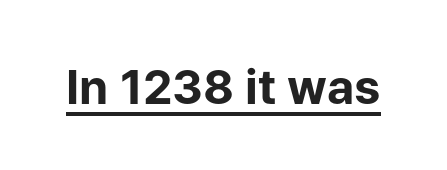
{"serif": "no", "italic": "no", "bold": "yes", "weight": "bold", "width": "normal", "stroke_contrast": "low", "x_height": "medium", "monospaced": "no", "underline": "yes", "letter_spacing": "normal", "letter_spacing_em": 0.0, "glyph_px": 47}
